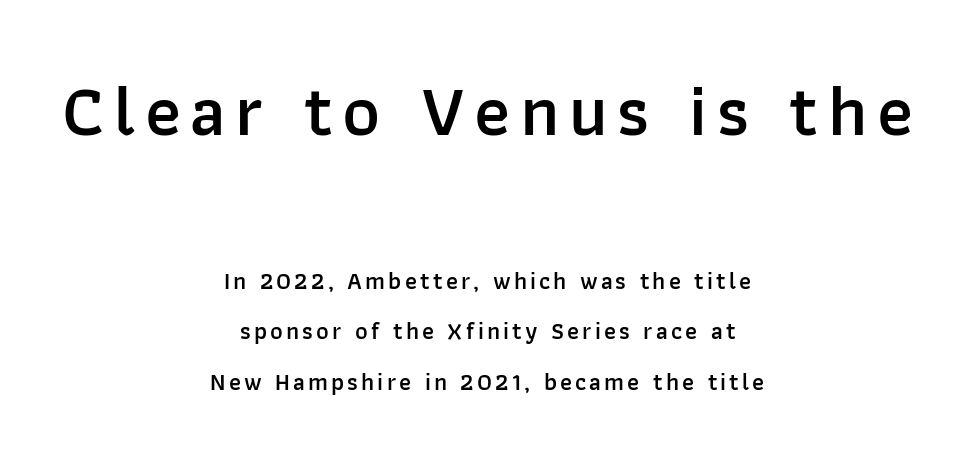
{"serif": "no", "italic": "no", "bold": "semi", "weight": "semibold", "width": "normal", "stroke_contrast": "low", "x_height": "medium", "monospaced": "no", "underline": "no", "align": "center", "line_spacing": "loose", "line_spacing_ratio": 2.1, "larger_block": "first", "size_ratio": 3.0, "glyph_px": 72}
